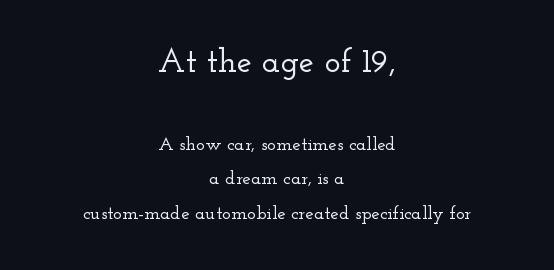
The image shows 34 px wide serif type, upright; set centered, line spacing 1.81x, normal letter spacing, not underlined; the first (top) block is 1.79x larger; low stroke contrast and a small x-height.
